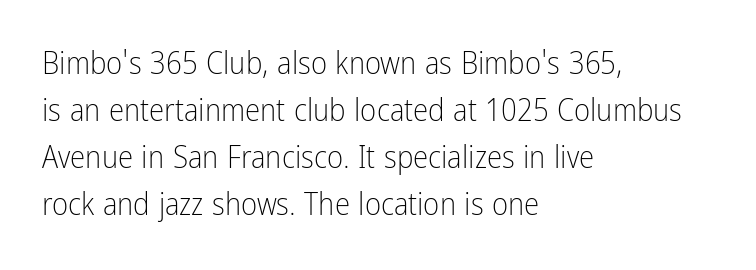
Q: Is the text bold? A: No.
Q: Is the text italic (slanted)? A: No, it is upright.
Q: Is the typeface a serif or a sans-serif typeface? A: Sans-serif.
Q: Is the text underlined? A: No.
Q: How is the paragraph aligned? A: Left-aligned.
Q: Is the spacing between letters normal or unusually wide? A: Normal.
Q: Is the spacing between lines tight, normal or loose? A: Normal.
Q: Width (condensed, normal, or wide)? A: Condensed.
Q: Stroke contrast? A: Low.
Q: x-height? A: Medium.
Q: Monospaced? A: No.
